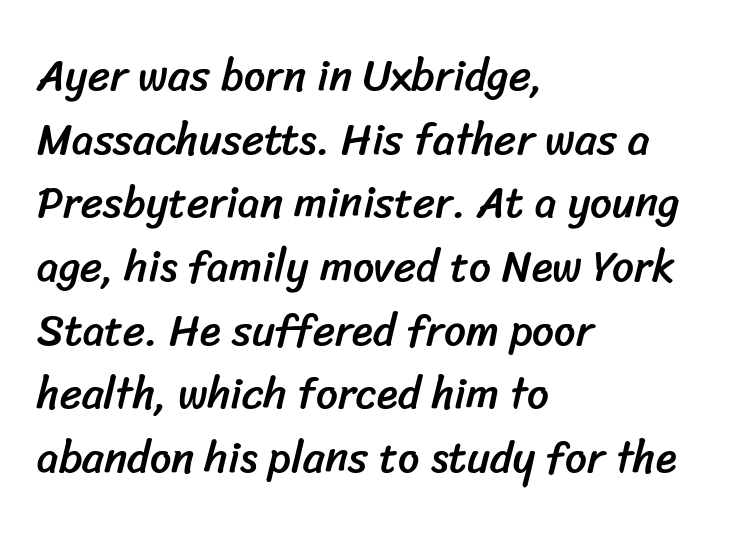
The image shows 43 px sans-serif type; set left-aligned, normal line spacing (1.48x), normal letter spacing, not underlined; low stroke contrast and a medium x-height.
